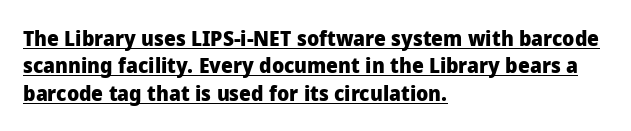
Line beginnings align vertically; line endings do not. Words appear dense and cohesive because spacing is normal. These lines sit exactly where default settings would place them. Weight: bold. A roman cut, with each character standing at attention. The glyphs are accompanied by a horizontal stroke just below them.
